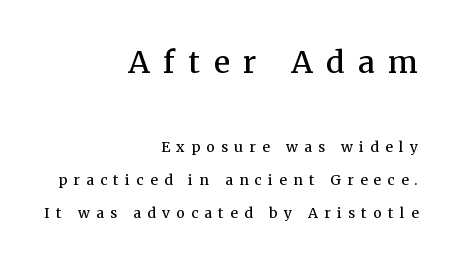
Q: Is the text bold? A: Semi-bold.
Q: Is the text italic (slanted)? A: No, it is upright.
Q: Is the typeface a serif or a sans-serif typeface? A: Serif.
Q: Is the text underlined? A: No.
Q: How is the paragraph aligned? A: Right-aligned.
Q: Is the spacing between letters normal or unusually wide? A: Unusually wide.
Q: Is the spacing between lines tight, normal or loose? A: Loose.
Q: Which block of text is set in a larger size, the first (top) or the second (bottom)? A: The first (top) one.
Q: Width (condensed, normal, or wide)? A: Normal.
Q: Stroke contrast? A: Medium.
Q: x-height? A: Medium.
Q: Monospaced? A: No.
